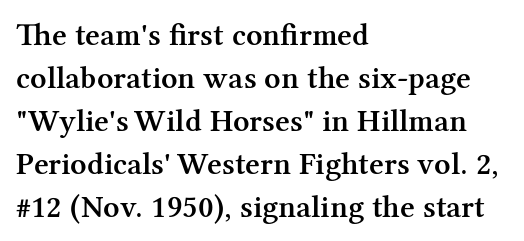
Q: Is the text bold? A: Semi-bold.
Q: Is the text italic (slanted)? A: No, it is upright.
Q: Is the typeface a serif or a sans-serif typeface? A: Serif.
Q: Is the text underlined? A: No.
Q: How is the paragraph aligned? A: Left-aligned.
Q: Is the spacing between letters normal or unusually wide? A: Normal.
Q: Is the spacing between lines tight, normal or loose? A: Normal.
Q: Width (condensed, normal, or wide)? A: Normal.
Q: Stroke contrast? A: Medium.
Q: x-height? A: Medium.
Q: Monospaced? A: No.
